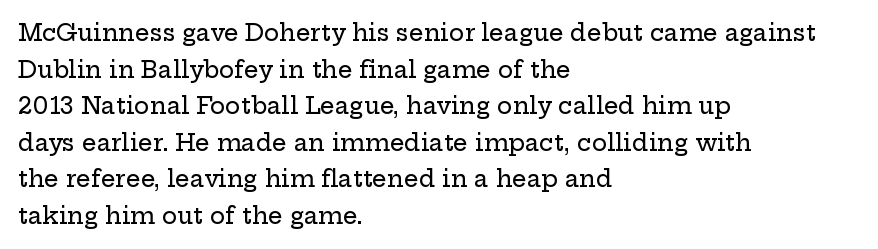
The image shows 23 px text type, upright; set left-aligned, normal line spacing (1.59x), normal letter spacing, not underlined.
